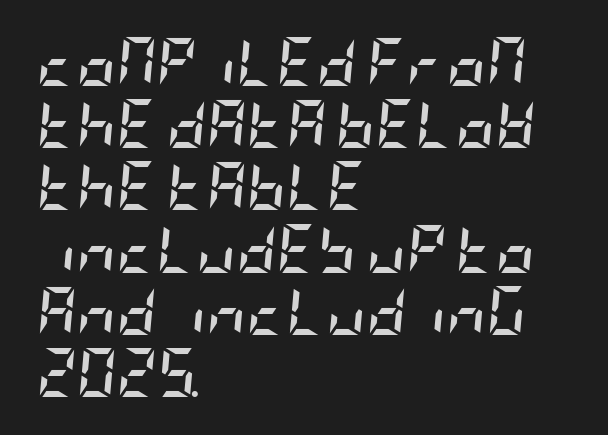
Yep, that's italic — everything's leaning. The strip under each line holds only bare page. The space between consecutive lines is moderate. These lines carry a lot of weight — the face is fully bold. In CSS terms this would be text-align: left. This sample uses plain, unmodified letter spacing.
